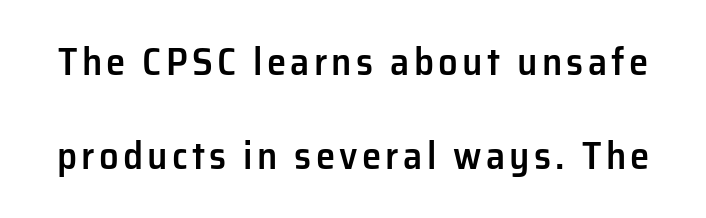
Q: Is the text bold? A: Semi-bold.
Q: Is the text italic (slanted)? A: No, it is upright.
Q: Is the typeface a serif or a sans-serif typeface? A: Sans-serif.
Q: Is the text underlined? A: No.
Q: Is the spacing between lines tight, normal or loose? A: Loose.
Q: Width (condensed, normal, or wide)? A: Normal.
Q: Stroke contrast? A: Low.
Q: x-height? A: Medium.
Q: Monospaced? A: No.
